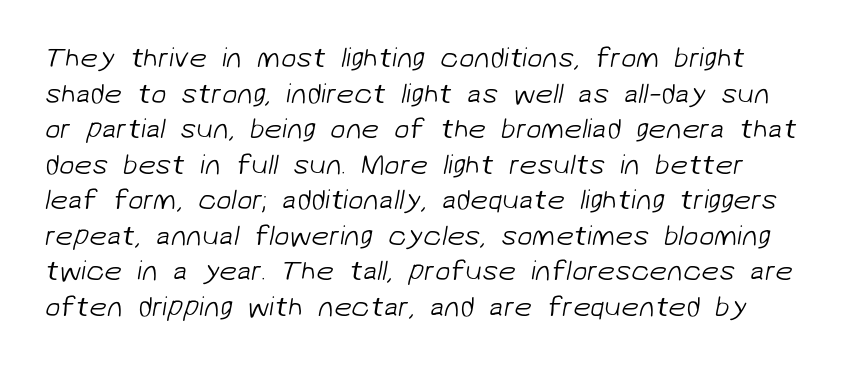
The tracking reads as untouched default to a designer's eye. The zone under the glyphs is completely vacant. Heaviness? Minimal to ordinary, like unemphasized prose. Quick note: interline space is typical. Think of a printed novel: that variable character pitch is what you see here. The designer went with a sans here, leaving each stem footless.
